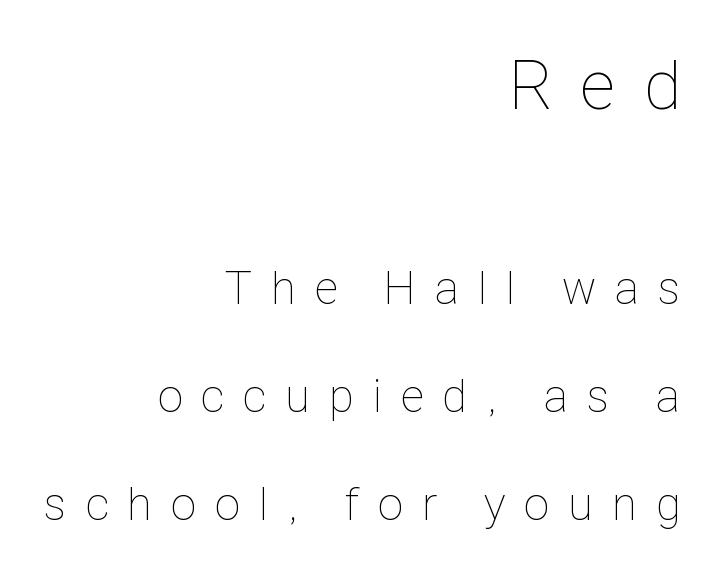
Q: Is the text bold? A: No.
Q: Is the text italic (slanted)? A: No, it is upright.
Q: Is the text underlined? A: No.
Q: How is the paragraph aligned? A: Right-aligned.
Q: Is the spacing between letters normal or unusually wide? A: Unusually wide.
Q: Is the spacing between lines tight, normal or loose? A: Loose.
Q: Which block of text is set in a larger size, the first (top) or the second (bottom)? A: The first (top) one.
Q: Width (condensed, normal, or wide)? A: Condensed.
Q: Stroke contrast? A: Low.
Q: x-height? A: Medium.
Q: Monospaced? A: No.
